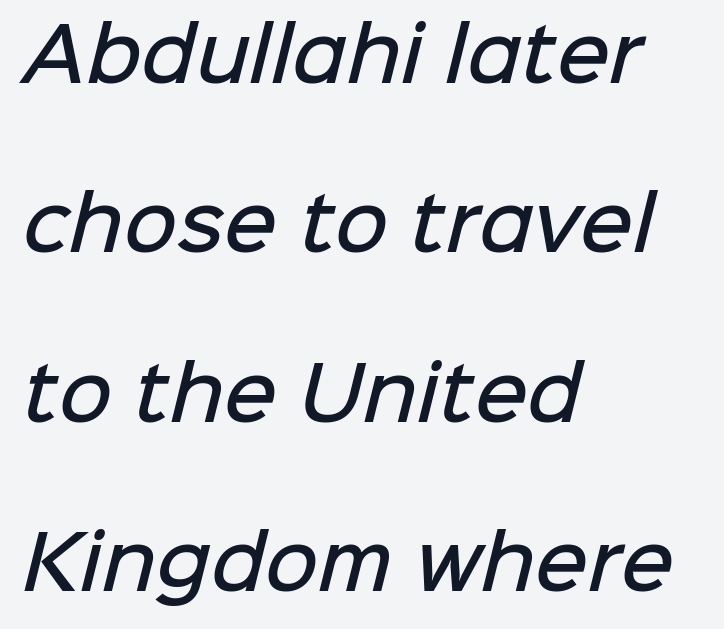
Widely set lines give the paragraph a tall, airy silhouette. Letterform terminals end flat and unadorned throughout the passage. Check under the words: just untouched page. The strokes are fattened partway — semibold, not bold.
